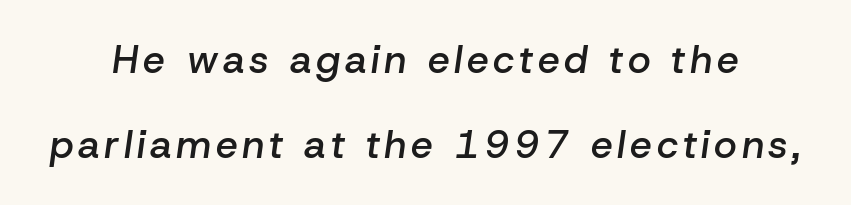
Q: Is the text bold? A: Semi-bold.
Q: Is the text italic (slanted)? A: Yes, it leans right by about 8 degrees.
Q: Is the text underlined? A: No.
Q: Is the spacing between lines tight, normal or loose? A: Loose.
Q: Width (condensed, normal, or wide)? A: Normal.
Q: Stroke contrast? A: Low.
Q: x-height? A: Medium.
Q: Monospaced? A: No.
